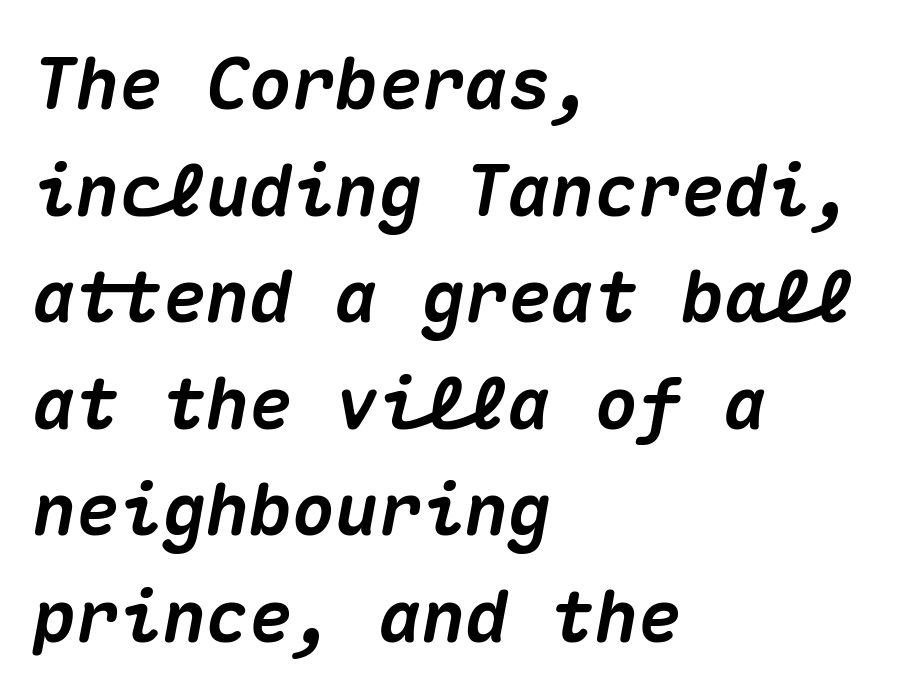
This rendering uses left alignment, leaving the right contour irregular. Each letter, wide or thin by design, is forced into the same width here. Stroke thickness is high; the sample reads as a true bold. This sample keeps an unexceptional amount of space between lines. The letters sit at their default tracking, neither squeezed nor spread. Underline: absent.
